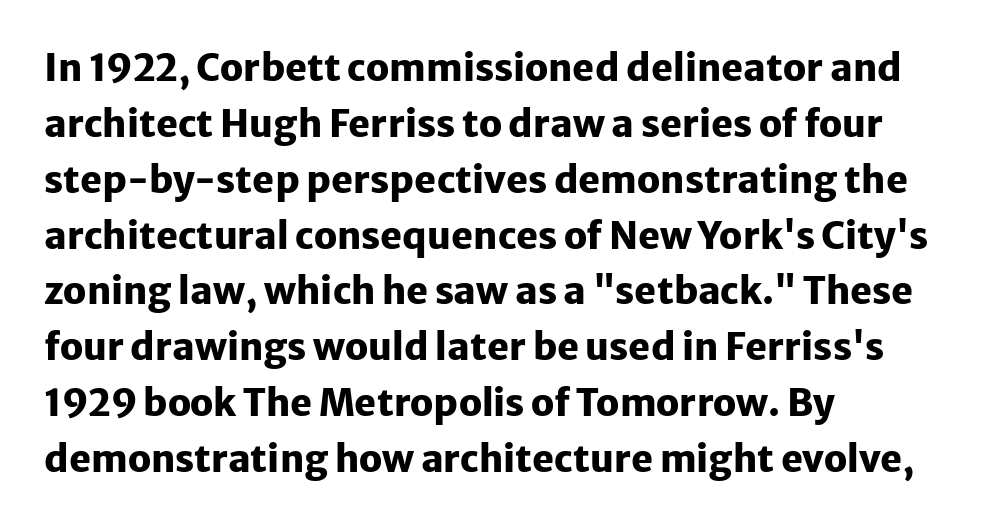
Q: Is the text bold? A: Yes.
Q: Is the text italic (slanted)? A: No, it is upright.
Q: Is the typeface a serif or a sans-serif typeface? A: Sans-serif.
Q: Is the text underlined? A: No.
Q: How is the paragraph aligned? A: Left-aligned.
Q: Is the spacing between letters normal or unusually wide? A: Normal.
Q: Is the spacing between lines tight, normal or loose? A: Normal.
Q: Width (condensed, normal, or wide)? A: Normal.
Q: Stroke contrast? A: Low.
Q: x-height? A: Medium.
Q: Monospaced? A: No.
